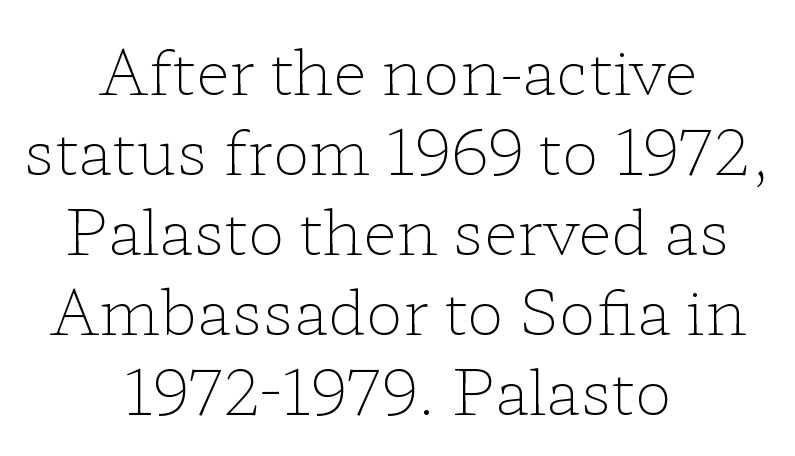
{"serif": "yes", "italic": "no", "bold": "no", "weight": "light", "width": "wide", "stroke_contrast": "low", "x_height": "medium", "monospaced": "no", "underline": "no", "align": "center", "line_spacing": "normal", "line_spacing_ratio": 1.29, "letter_spacing": "normal", "letter_spacing_em": 0.0, "glyph_px": 62}
